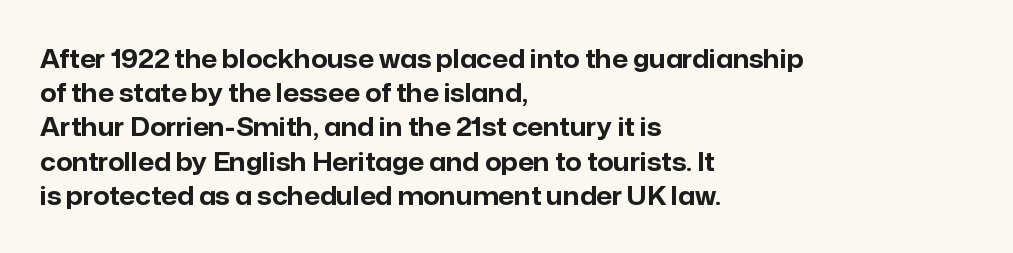
Q: Is the text bold? A: Yes.
Q: Is the text italic (slanted)? A: No, it is upright.
Q: Is the text underlined? A: No.
Q: How is the paragraph aligned? A: Left-aligned.
Q: Is the spacing between letters normal or unusually wide? A: Normal.
Q: Is the spacing between lines tight, normal or loose? A: Normal.
